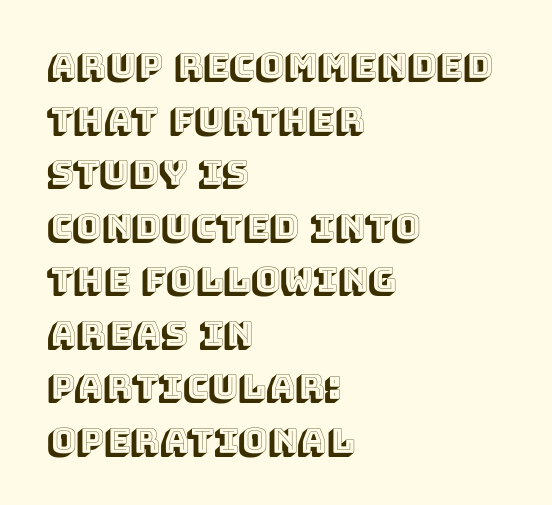
The image shows 35 px text type, upright; set left-aligned, normal line spacing (1.53x), normal letter spacing, not underlined; a large x-height.
